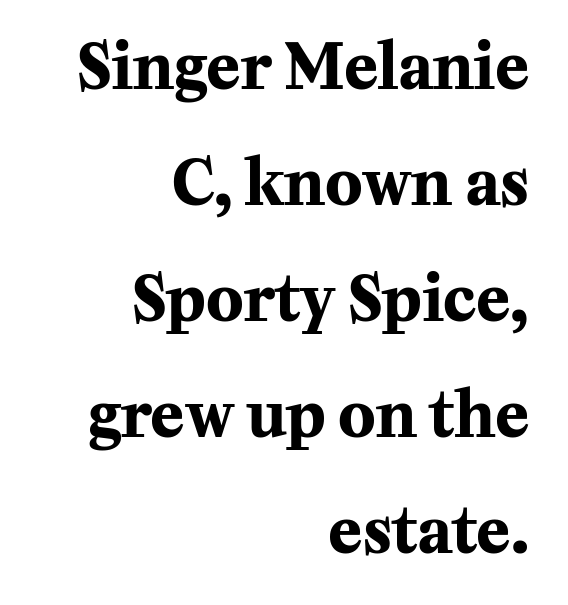
Q: Is the text bold? A: Yes.
Q: Is the text italic (slanted)? A: No, it is upright.
Q: Is the typeface a serif or a sans-serif typeface? A: Serif.
Q: Is the text underlined? A: No.
Q: How is the paragraph aligned? A: Right-aligned.
Q: Is the spacing between letters normal or unusually wide? A: Normal.
Q: Width (condensed, normal, or wide)? A: Normal.
Q: Stroke contrast? A: Medium.
Q: x-height? A: Medium.
Q: Monospaced? A: No.
